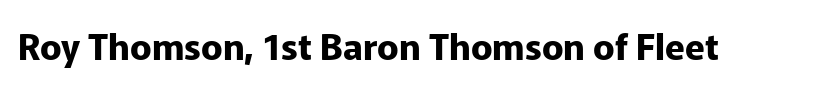
This sample uses plain, unmodified letter spacing. Examine the stroke ends and you'll find no serifs. Spacing verdict: proportional, widths tailored to each character. The specimen reads as upright at a glance.
